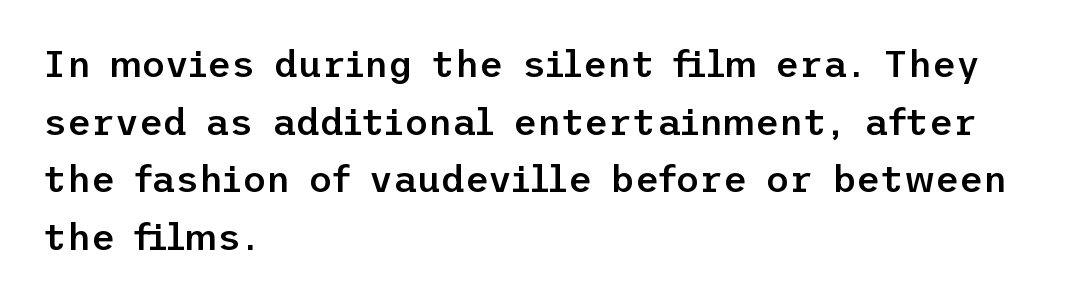
Q: Is the text bold? A: Semi-bold.
Q: Is the text italic (slanted)? A: No, it is upright.
Q: Is the typeface a serif or a sans-serif typeface? A: Sans-serif.
Q: Is the text underlined? A: No.
Q: How is the paragraph aligned? A: Left-aligned.
Q: Is the spacing between letters normal or unusually wide? A: Normal.
Q: Is the spacing between lines tight, normal or loose? A: Normal.
Q: Width (condensed, normal, or wide)? A: Normal.
Q: Stroke contrast? A: Low.
Q: x-height? A: Medium.
